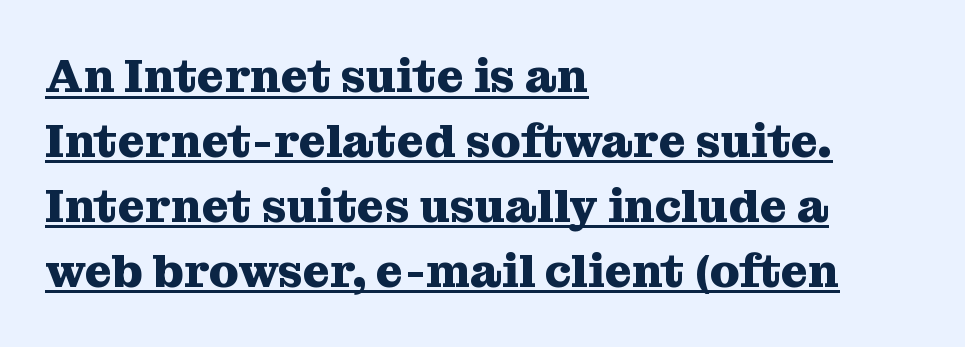
{"serif": "yes", "italic": "no", "bold": "yes", "weight": "heavy", "width": "normal", "stroke_contrast": "medium", "x_height": "medium", "monospaced": "no", "underline": "yes", "align": "left", "line_spacing": "normal", "line_spacing_ratio": 1.38, "letter_spacing": "normal", "letter_spacing_em": 0.0, "glyph_px": 47}
